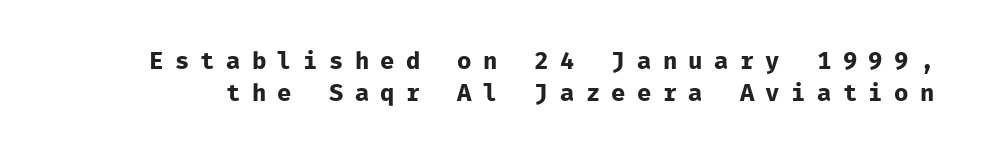
The image shows 24 px bold type, upright; set normal line spacing (1.35x), unusually wide letter spacing (+0.47 em), not underlined.
